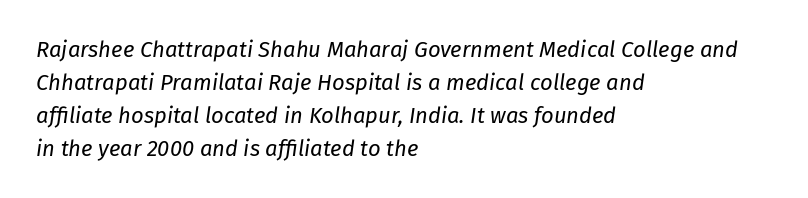
The image shows 22 px text type, italic (leaning right); set left-aligned, normal line spacing (1.5x), normal letter spacing, not underlined.
